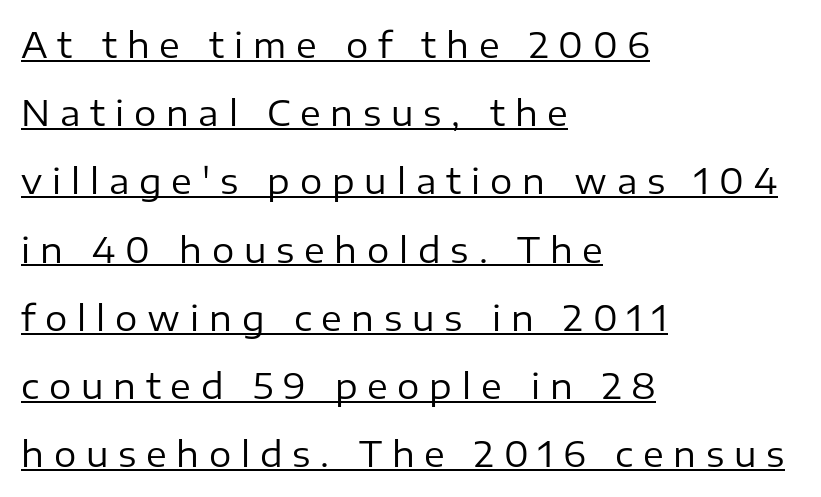
Q: Is the text bold? A: No.
Q: Is the text italic (slanted)? A: No, it is upright.
Q: Is the typeface a serif or a sans-serif typeface? A: Sans-serif.
Q: Is the text underlined? A: Yes.
Q: How is the paragraph aligned? A: Left-aligned.
Q: Is the spacing between letters normal or unusually wide? A: Unusually wide.
Q: Is the spacing between lines tight, normal or loose? A: Loose.
Q: Width (condensed, normal, or wide)? A: Normal.
Q: Stroke contrast? A: Low.
Q: x-height? A: Medium.
Q: Monospaced? A: No.
